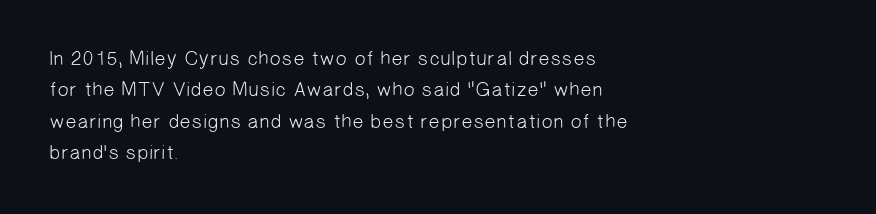
The image shows 20 px text type; set left-aligned, normal line spacing (1.57x), normal letter spacing, not underlined.
